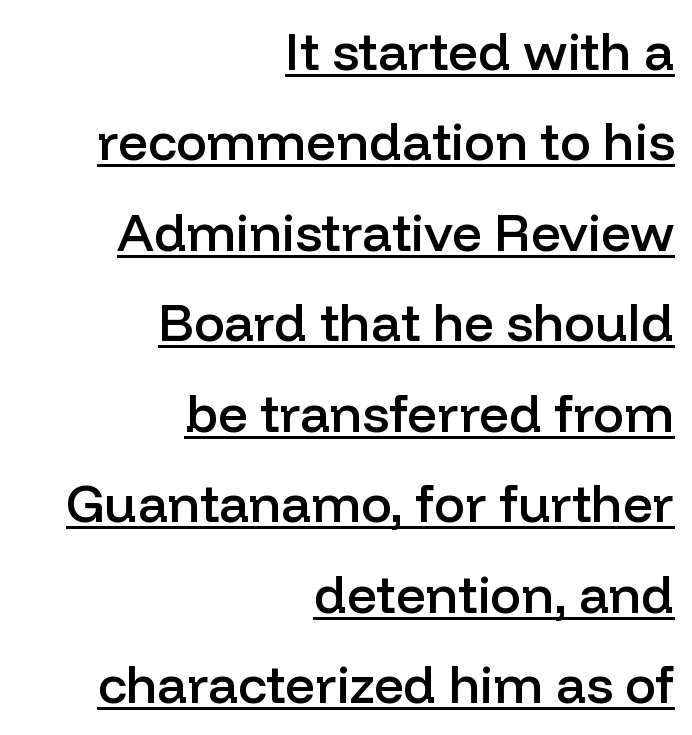
{"serif": "no", "italic": "no", "bold": "semi", "weight": "semibold", "width": "normal", "stroke_contrast": "low", "x_height": "medium", "monospaced": "no", "underline": "yes", "align": "right", "line_spacing_ratio": 1.74, "letter_spacing": "normal", "letter_spacing_em": 0.0, "glyph_px": 52}
